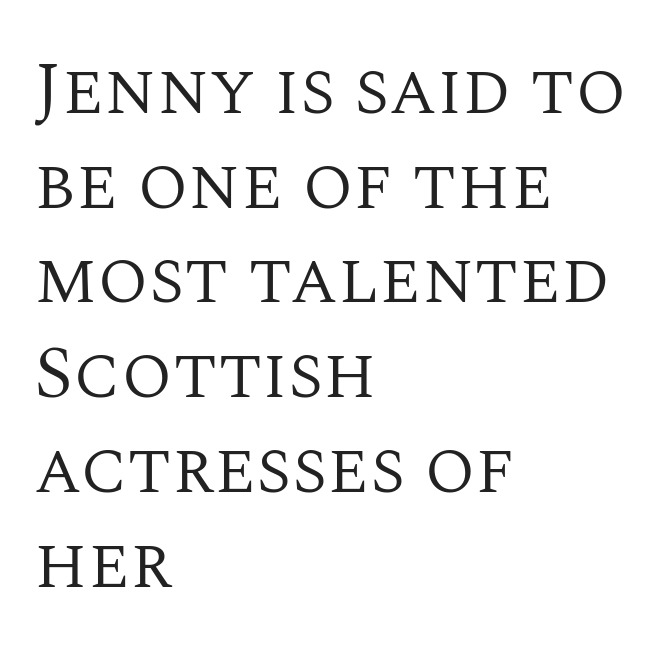
The image shows 74 px regular-weight serif type, upright; set left-aligned, normal line spacing (1.28x), normal letter spacing, not underlined; medium stroke contrast and a large x-height.
